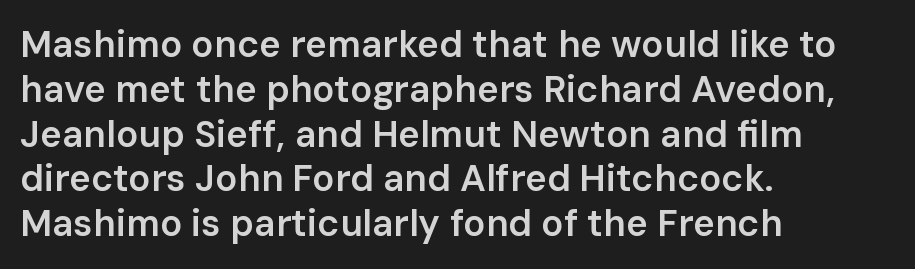
Q: Is the text bold? A: Semi-bold.
Q: Is the text italic (slanted)? A: No, it is upright.
Q: Is the typeface a serif or a sans-serif typeface? A: Sans-serif.
Q: Is the text underlined? A: No.
Q: How is the paragraph aligned? A: Left-aligned.
Q: Is the spacing between letters normal or unusually wide? A: Normal.
Q: Width (condensed, normal, or wide)? A: Normal.
Q: Stroke contrast? A: Low.
Q: x-height? A: Medium.
Q: Monospaced? A: No.
